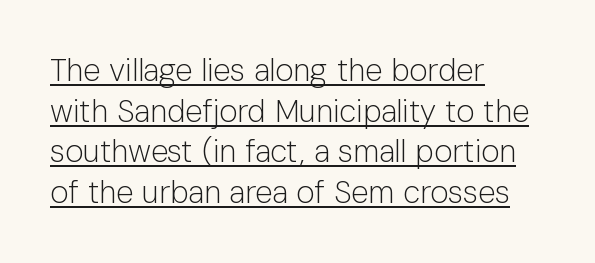
No letter is thick-stroked: the sample isn't bold. Like a heading marked for emphasis, these lines bear an underscore. This rendering employs a face without finishing strokes, i.e., a sans-serif. The compositor pushed each line to the left boundary. Leading matches the norm, producing a regular column. The letterforms sit shoulder to shoulder at normal distance.
